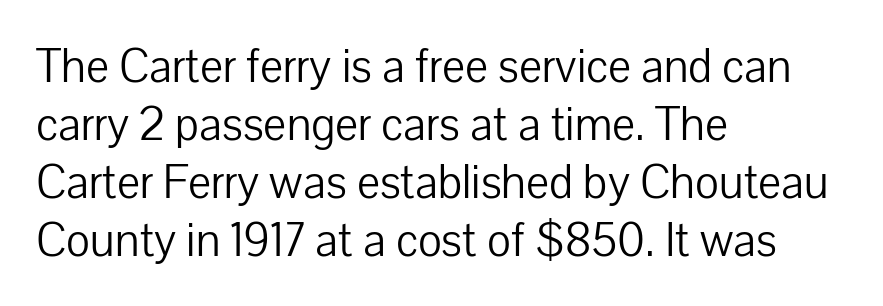
Q: Is the text bold? A: No.
Q: Is the text italic (slanted)? A: No, it is upright.
Q: Is the typeface a serif or a sans-serif typeface? A: Sans-serif.
Q: Is the text underlined? A: No.
Q: How is the paragraph aligned? A: Left-aligned.
Q: Is the spacing between letters normal or unusually wide? A: Normal.
Q: Is the spacing between lines tight, normal or loose? A: Normal.
Q: Width (condensed, normal, or wide)? A: Normal.
Q: Stroke contrast? A: Low.
Q: x-height? A: Medium.
Q: Monospaced? A: No.
